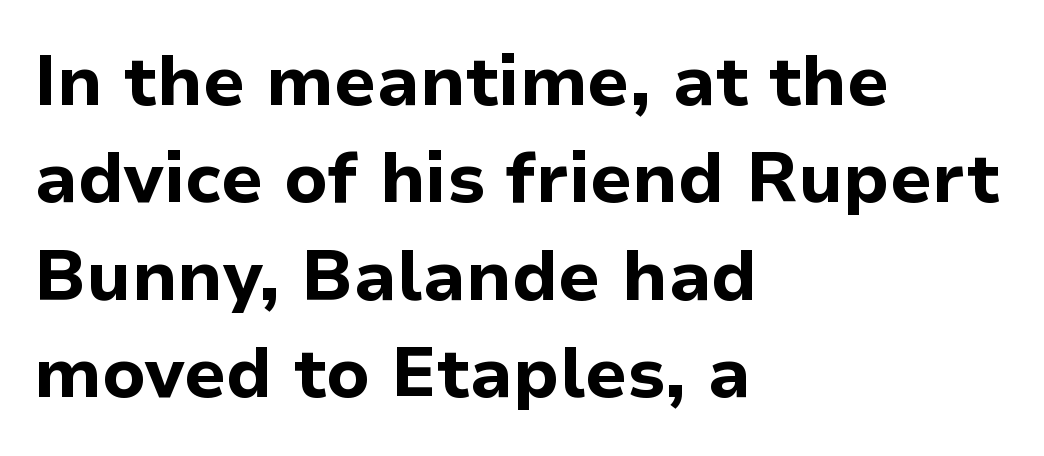
Q: Is the text bold? A: Yes.
Q: Is the text italic (slanted)? A: No, it is upright.
Q: Is the typeface a serif or a sans-serif typeface? A: Sans-serif.
Q: Is the text underlined? A: No.
Q: How is the paragraph aligned? A: Left-aligned.
Q: Is the spacing between letters normal or unusually wide? A: Normal.
Q: Is the spacing between lines tight, normal or loose? A: Normal.
Q: Width (condensed, normal, or wide)? A: Normal.
Q: Stroke contrast? A: Low.
Q: x-height? A: Medium.
Q: Monospaced? A: No.
